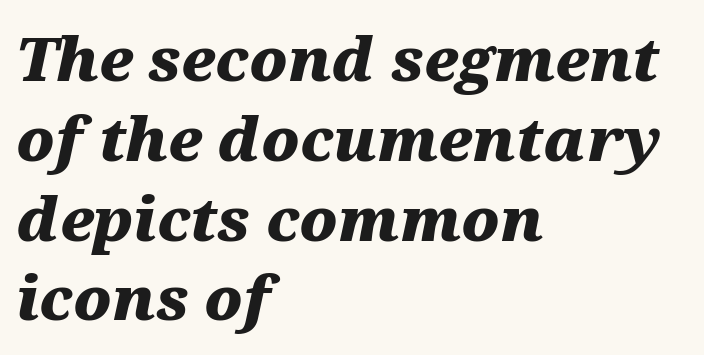
{"italic": "yes", "lean": "right", "slant_degrees": 12, "bold": "yes", "weight": "heavy", "width": "wide", "stroke_contrast": "medium", "x_height": "medium", "monospaced": "no", "underline": "no", "align": "left", "line_spacing": "normal", "line_spacing_ratio": 1.33, "letter_spacing": "normal", "letter_spacing_em": 0.0, "glyph_px": 60}
